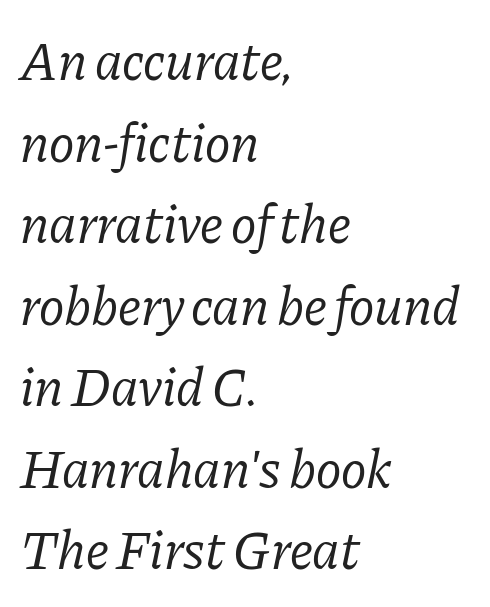
{"serif": "yes", "italic": "yes", "lean": "right", "slant_degrees": 11, "bold": "no", "weight": "regular", "width": "normal", "stroke_contrast": "low", "x_height": "medium", "monospaced": "no", "underline": "no", "align": "left", "line_spacing": "normal", "line_spacing_ratio": 1.51, "letter_spacing": "normal", "letter_spacing_em": 0.0, "glyph_px": 54}
